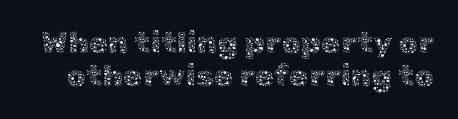
The image shows 31 px thin type, upright; set tight line spacing (1.07x), normal letter spacing, not underlined; a medium x-height.
